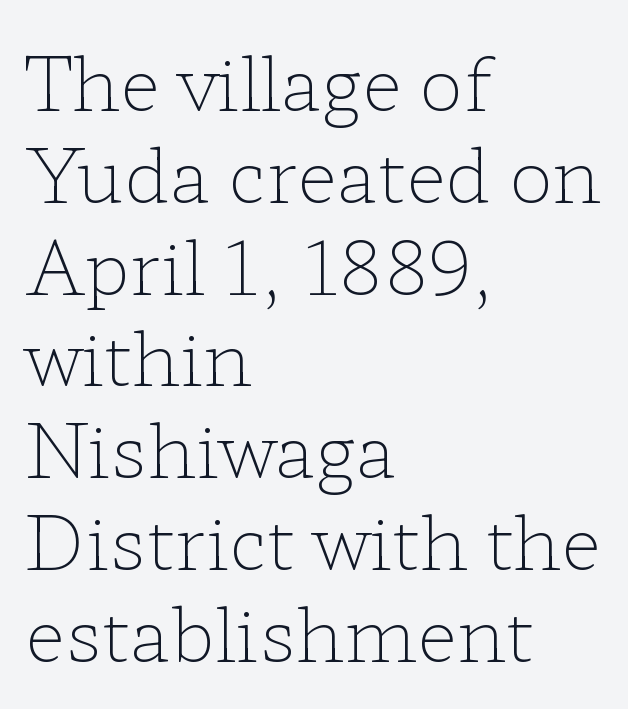
Q: Is the text bold? A: No.
Q: Is the text italic (slanted)? A: No, it is upright.
Q: Is the typeface a serif or a sans-serif typeface? A: Serif.
Q: Is the text underlined? A: No.
Q: How is the paragraph aligned? A: Left-aligned.
Q: Is the spacing between letters normal or unusually wide? A: Normal.
Q: Width (condensed, normal, or wide)? A: Wide.
Q: Stroke contrast? A: Low.
Q: x-height? A: Medium.
Q: Monospaced? A: No.
